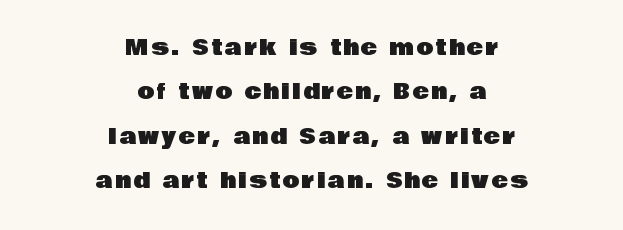
The image shows 22 px text type, upright; set centered, loose line spacing (2.02x), not underlined.
